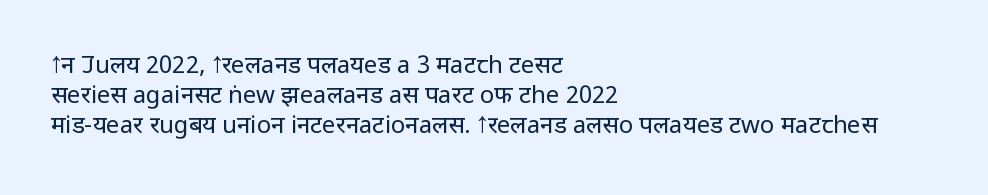
The image shows 24 px text type, upright; set left-aligned, normal line spacing (1.26x), normal letter spacing, not underlined.
